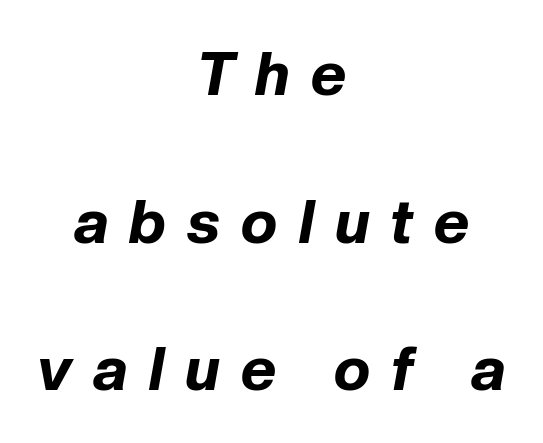
Whoever set this chose breathing room over compactness in the vertical rhythm. Emphasis by weight is at full strength: bold. Line starts and ends both wander, symmetrically. There is plenty of visible air inserted between adjacent glyphs.
